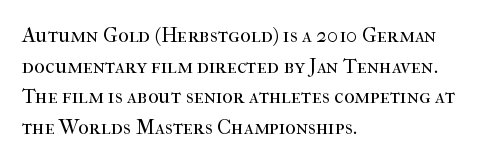
The image shows 21 px text type, upright; set left-aligned, normal line spacing (1.46x), normal letter spacing, not underlined.
